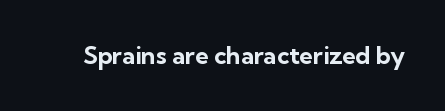
{"italic": "no", "bold": "yes", "underline": "no", "letter_spacing": "normal", "letter_spacing_em": 0.0, "glyph_px": 24}
